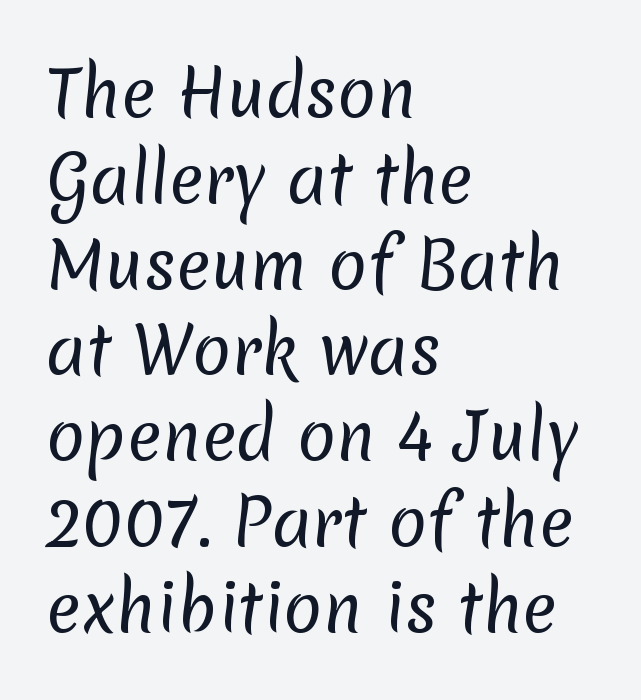
Q: Is the text bold? A: No.
Q: Is the typeface a serif or a sans-serif typeface? A: Sans-serif.
Q: Is the text underlined? A: No.
Q: How is the paragraph aligned? A: Left-aligned.
Q: Is the spacing between letters normal or unusually wide? A: Normal.
Q: Is the spacing between lines tight, normal or loose? A: Normal.
Q: Width (condensed, normal, or wide)? A: Normal.
Q: Stroke contrast? A: Low.
Q: x-height? A: Medium.
Q: Monospaced? A: No.
